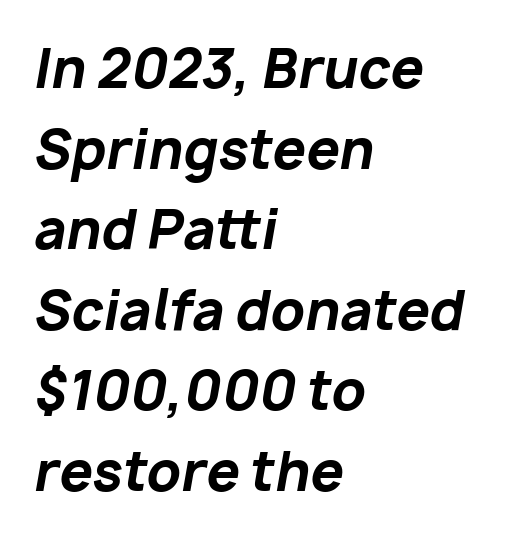
The typesetting leans heavy: a genuine bold. The passage shown is not underscored anywhere. The rendering uses natural spacing where letterforms have individual widths. Each line starts at the same left margin while the right side varies. Observe the ordinary spacing: letters are neighbours, not strangers.
